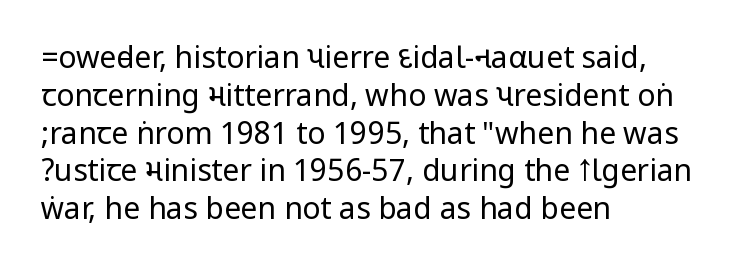
{"serif": "no", "italic": "no", "bold": "no", "weight": "regular", "width": "condensed", "stroke_contrast": "low", "underline": "no", "align": "left", "line_spacing": "normal", "line_spacing_ratio": 1.26, "letter_spacing": "normal", "letter_spacing_em": 0.0, "glyph_px": 30}
